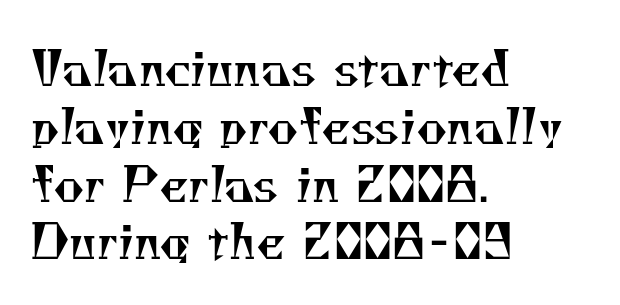
The image shows 47 px regular-weight serif type; set left-aligned, line spacing 1.23x, normal letter spacing, not underlined; medium stroke contrast and a small x-height.
